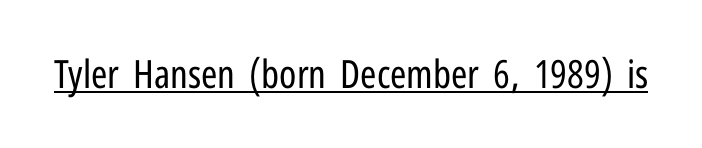
{"serif": "no", "italic": "no", "bold": "no", "weight": "regular", "width": "condensed", "stroke_contrast": "low", "x_height": "medium", "monospaced": "no", "underline": "yes", "letter_spacing": "normal", "letter_spacing_em": 0.0, "glyph_px": 39}
